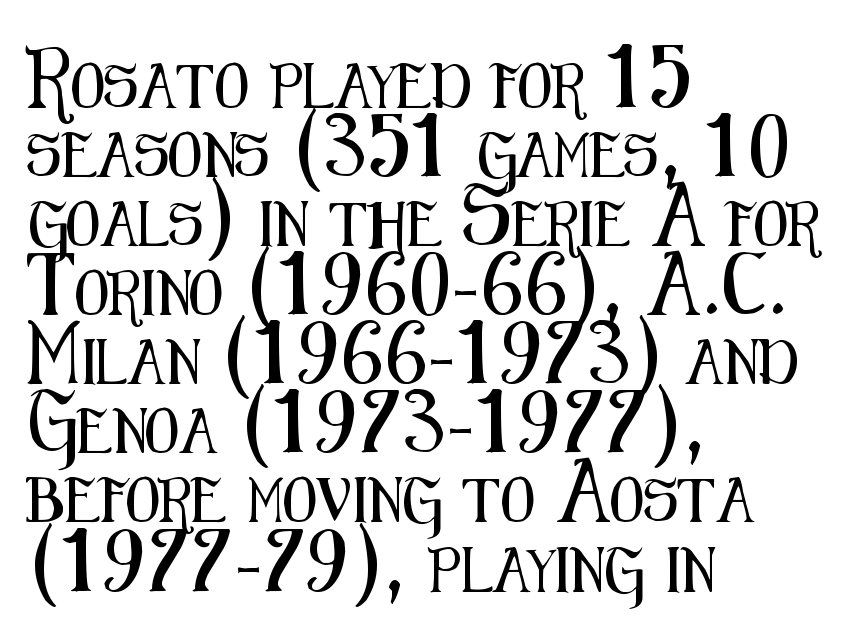
Check the space under the baseline: it is left empty. Compared with typical body copy, the letter spacing here is the same. The specimen reads as upright at a glance. Varying glyph widths throughout — classic text-font behaviour. A typesetter would call this leading conventional body-copy spacing.
